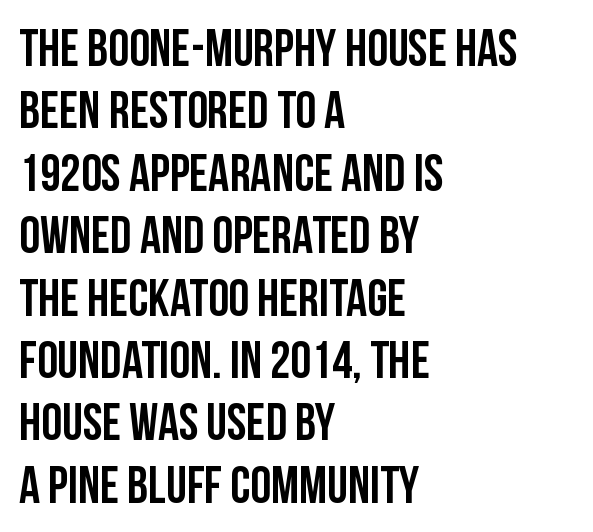
The image shows 52 px condensed sans-serif type, upright; set left-aligned, line spacing 1.2x, normal letter spacing, not underlined; low stroke contrast and a large x-height.
